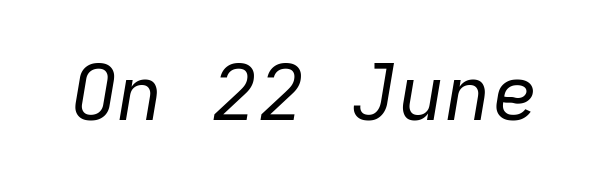
{"italic": "yes", "lean": "right", "slant_degrees": 9, "bold": "no", "weight": "regular", "width": "normal", "stroke_contrast": "low", "x_height": "medium", "monospaced": "yes", "underline": "no", "letter_spacing": "normal", "letter_spacing_em": 0.0, "glyph_px": 78}
